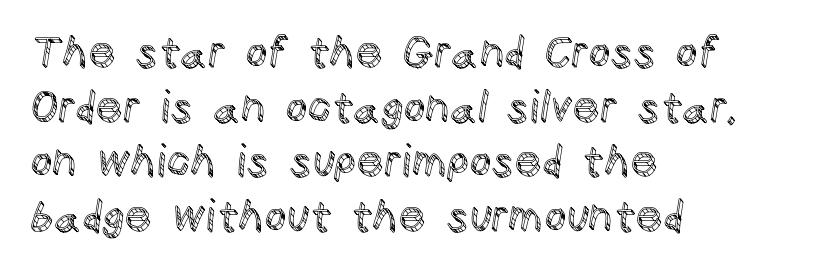
Q: Is the text italic (slanted)? A: Yes.
Q: Is the text underlined? A: No.
Q: How is the paragraph aligned? A: Left-aligned.
Q: Is the spacing between letters normal or unusually wide? A: Normal.
Q: Is the spacing between lines tight, normal or loose? A: Normal.
Q: Width (condensed, normal, or wide)? A: Normal.
Q: x-height? A: Large.
Q: Monospaced? A: No.
